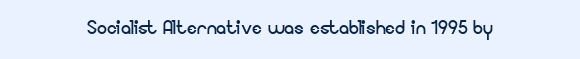
The image shows 25 px text type, upright; set centered, normal letter spacing, not underlined.
